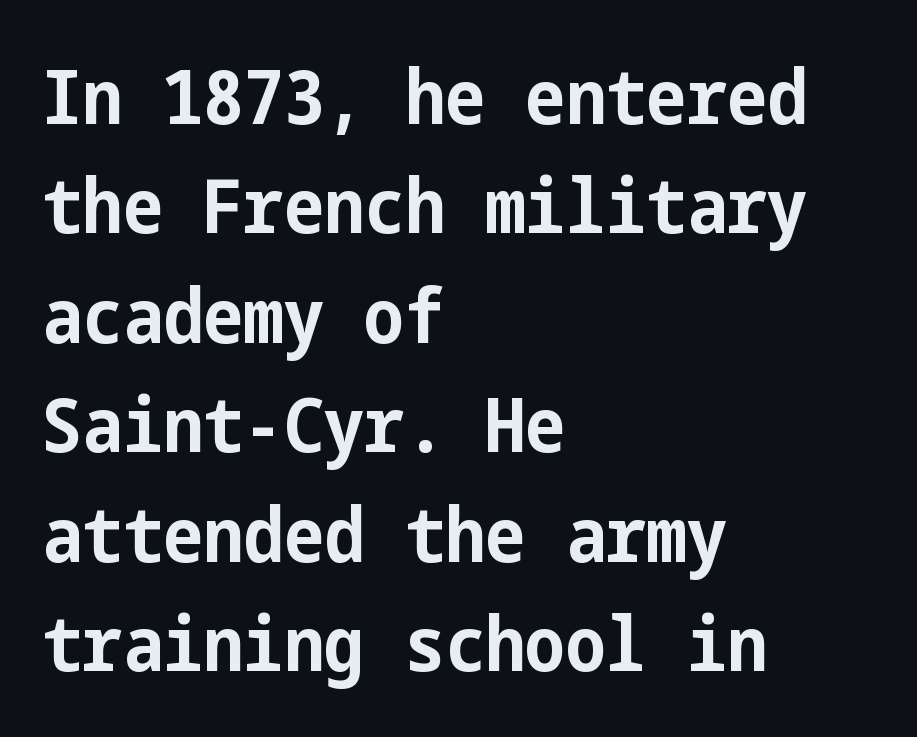
These lines are composed in type without serifs. The passage shown has conventional tracking throughout. Left-aligned paragraph, ragged on the right. Set as a true bold cut, around the 700 mark.
